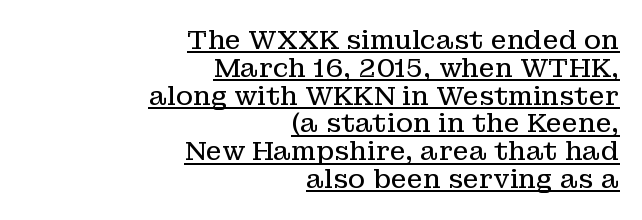
Between one letter and the next there's only the usual sliver of space. The weight would be labelled regular, book, light, or lighter still. Quick note: not italic, upright. Visually the block forms a straight wall on the right and a jagged coastline on the left. Descenders here cross a horizontal rule under the line. Vertical spacing — tight.
